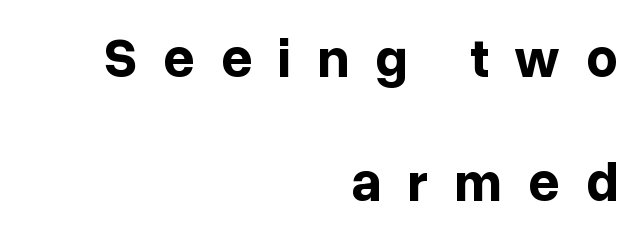
Q: Is the text bold? A: Yes.
Q: Is the text italic (slanted)? A: No, it is upright.
Q: Is the typeface a serif or a sans-serif typeface? A: Sans-serif.
Q: Is the text underlined? A: No.
Q: How is the paragraph aligned? A: Right-aligned.
Q: Is the spacing between letters normal or unusually wide? A: Unusually wide.
Q: Is the spacing between lines tight, normal or loose? A: Loose.
Q: Width (condensed, normal, or wide)? A: Normal.
Q: Stroke contrast? A: Low.
Q: x-height? A: Medium.
Q: Monospaced? A: No.
